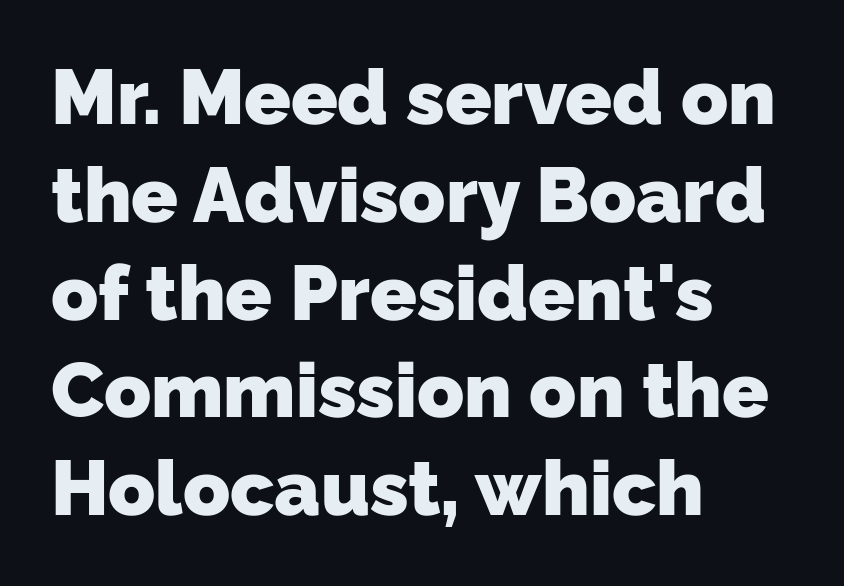
The image shows 77 px heavy sans-serif type; set left-aligned, normal line spacing (1.27x), normal letter spacing, not underlined; low stroke contrast and a medium x-height.
